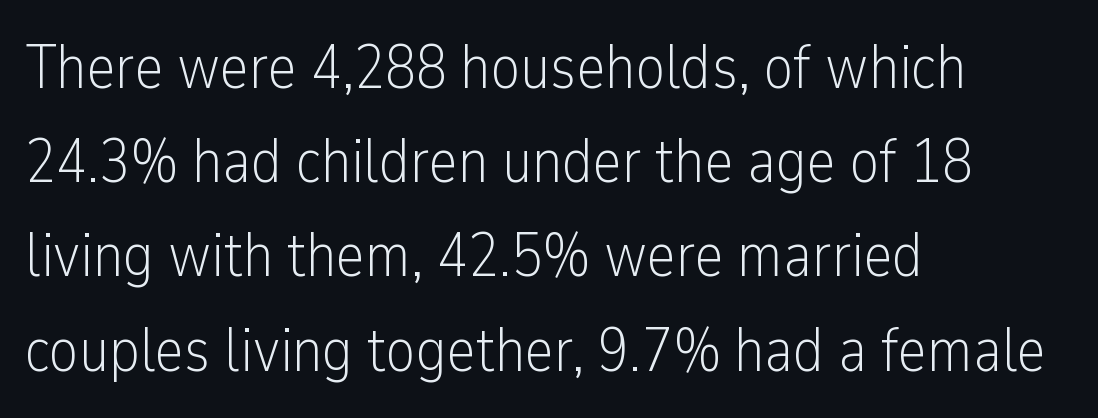
Q: Is the text bold? A: No.
Q: Is the text italic (slanted)? A: No, it is upright.
Q: Is the typeface a serif or a sans-serif typeface? A: Sans-serif.
Q: Is the text underlined? A: No.
Q: How is the paragraph aligned? A: Left-aligned.
Q: Is the spacing between letters normal or unusually wide? A: Normal.
Q: Is the spacing between lines tight, normal or loose? A: Normal.
Q: Width (condensed, normal, or wide)? A: Condensed.
Q: Stroke contrast? A: Low.
Q: x-height? A: Medium.
Q: Monospaced? A: No.
